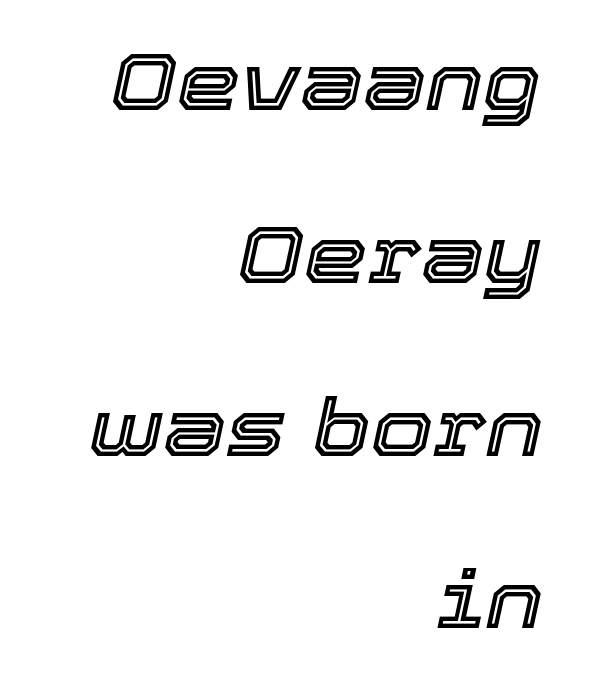
{"italic": "yes", "lean": "right", "slant_degrees": 12, "width": "normal", "x_height": "medium", "monospaced": "no", "underline": "no", "align": "right", "line_spacing": "loose", "line_spacing_ratio": 2.16, "letter_spacing": "normal", "letter_spacing_em": 0.0, "glyph_px": 80}
